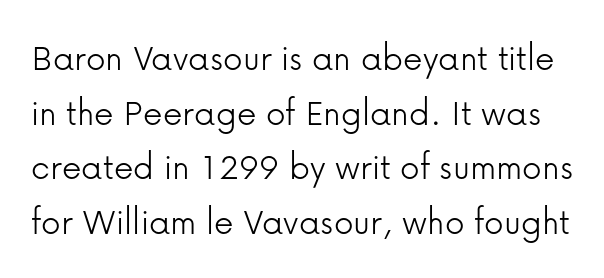
The horizontal fit of the characters is conventional and even. Caption: face not bold, strokes unweighted. Horizontal bands of white between lines are of average thickness. A sans-serif font was chosen for this passage.
